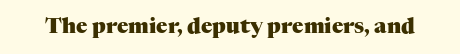
Q: Is the text bold? A: Yes.
Q: Is the text italic (slanted)? A: No, it is upright.
Q: Is the text underlined? A: No.
Q: Is the spacing between letters normal or unusually wide? A: Normal.
